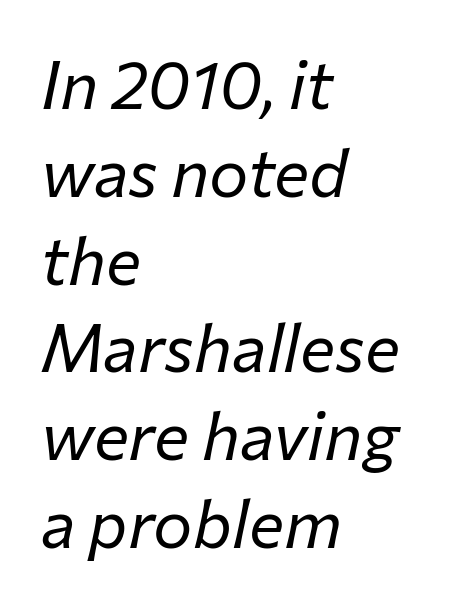
{"italic": "yes", "lean": "right", "slant_degrees": 12, "bold": "no", "weight": "regular", "width": "normal", "stroke_contrast": "low", "x_height": "medium", "monospaced": "no", "underline": "no", "align": "left", "line_spacing": "normal", "line_spacing_ratio": 1.33, "letter_spacing": "normal", "letter_spacing_em": 0.0, "glyph_px": 66}
